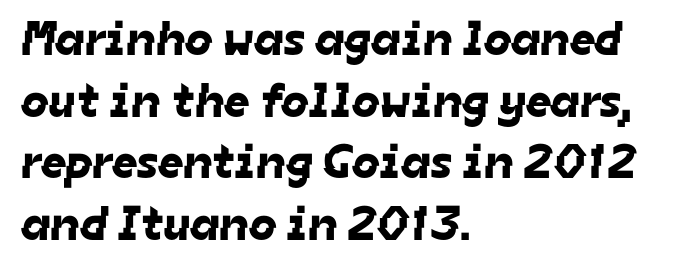
The zone under the glyphs is completely vacant. In terms of letterform style, serifs are entirely absent. The lines sit at an ordinary, default distance from one another. In CSS terms this would be text-align: left. The rendering uses natural spacing where letterforms have individual widths.
